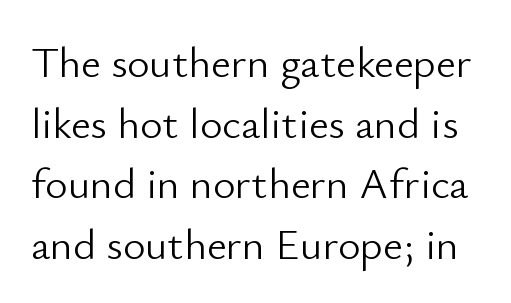
The image shows 43 px light sans-serif type, upright; set normal line spacing (1.41x), normal letter spacing, not underlined; low stroke contrast and a small x-height.
